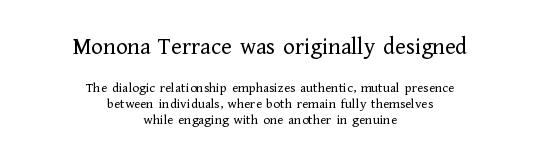
{"italic": "no", "bold": "no", "underline": "no", "align": "center", "line_spacing": "tight", "line_spacing_ratio": 1.13, "letter_spacing": "normal", "letter_spacing_em": 0.0, "larger_block": "first", "size_ratio": 1.71, "glyph_px": 24}
